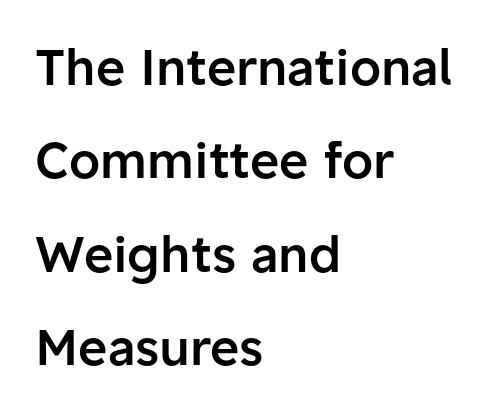
Italic? Not at all — the glyphs are vertical. Stroke terminals: plain, sans-serif. The space directly below the letters is spotless. Typographic density is moderately raised because the face is semibold. Layout note: lines flush left. This rendering leaves character spacing at its baseline value.
